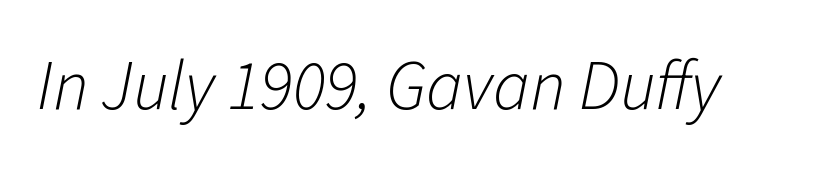
Q: Is the text bold? A: No.
Q: Is the text italic (slanted)? A: Yes, it leans right by about 11 degrees.
Q: Is the text underlined? A: No.
Q: Is the spacing between letters normal or unusually wide? A: Normal.
Q: Width (condensed, normal, or wide)? A: Normal.
Q: Stroke contrast? A: Low.
Q: x-height? A: Medium.
Q: Monospaced? A: No.
